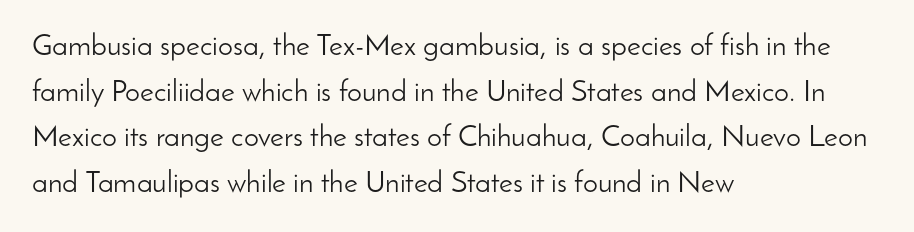
{"serif": "no", "italic": "no", "bold": "no", "weight": "light", "width": "normal", "stroke_contrast": "low", "x_height": "small", "monospaced": "no", "underline": "no", "align": "left", "line_spacing": "normal", "line_spacing_ratio": 1.52, "letter_spacing": "normal", "letter_spacing_em": 0.0, "glyph_px": 30}
